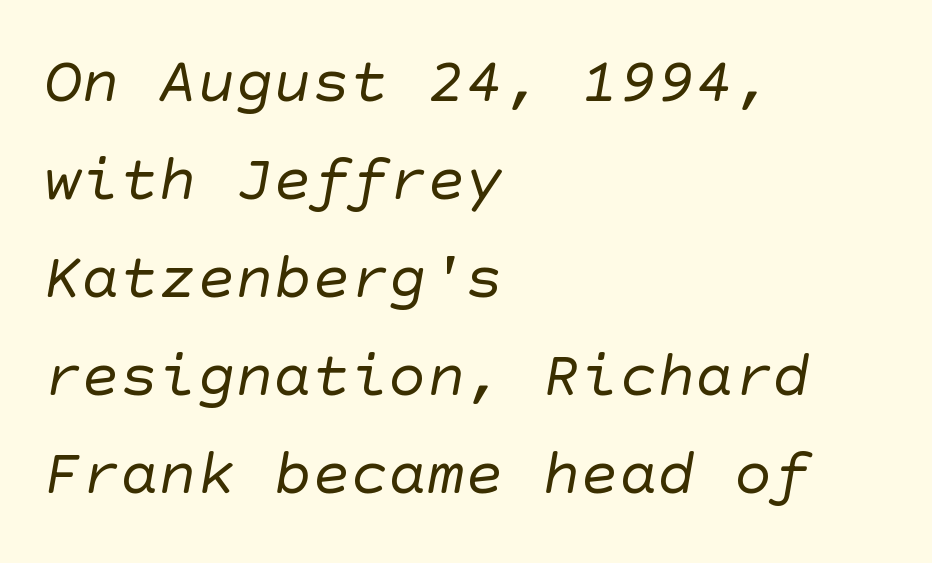
The image shows 64 px regular-weight sans-serif type; set left-aligned, normal line spacing (1.53x), normal letter spacing, not underlined; low stroke contrast and a large x-height.
